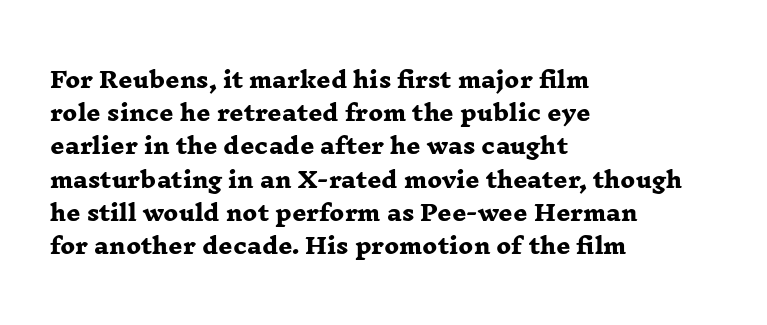
The image shows 22 px bold type; set left-aligned, normal line spacing (1.51x), normal letter spacing, not underlined.
